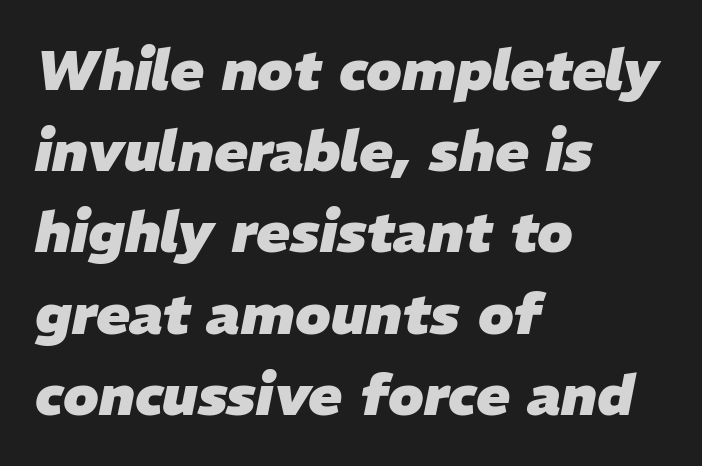
Q: Is the text bold? A: Yes.
Q: Is the text italic (slanted)? A: Yes, it leans right by about 11 degrees.
Q: Is the text underlined? A: No.
Q: How is the paragraph aligned? A: Left-aligned.
Q: Is the spacing between letters normal or unusually wide? A: Normal.
Q: Is the spacing between lines tight, normal or loose? A: Normal.
Q: Width (condensed, normal, or wide)? A: Normal.
Q: Stroke contrast? A: Low.
Q: x-height? A: Medium.
Q: Monospaced? A: No.
